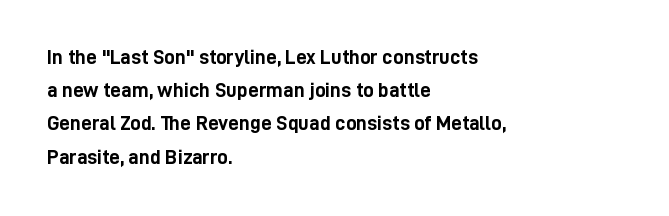
Q: Is the text bold? A: Yes.
Q: Is the text italic (slanted)? A: No, it is upright.
Q: Is the text underlined? A: No.
Q: How is the paragraph aligned? A: Left-aligned.
Q: Is the spacing between letters normal or unusually wide? A: Normal.
Q: Is the spacing between lines tight, normal or loose? A: Normal.
